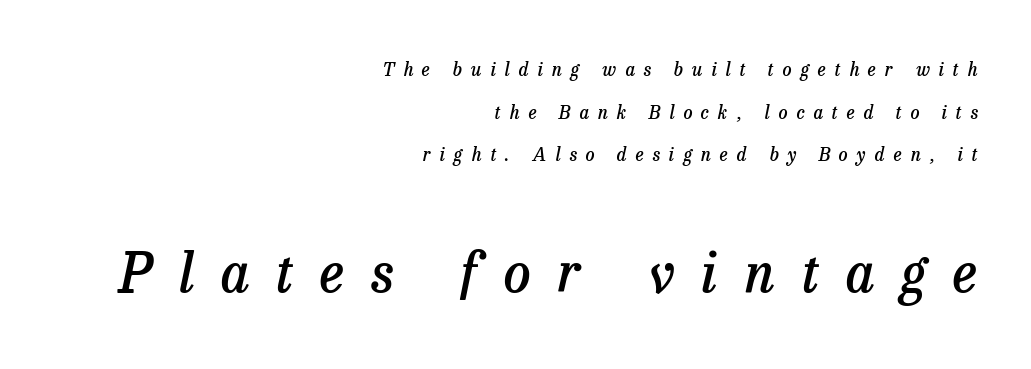
{"serif": "yes", "italic": "yes", "lean": "right", "slant_degrees": 13, "bold": "semi", "weight": "semibold", "width": "normal", "stroke_contrast": "low", "x_height": "medium", "monospaced": "no", "underline": "no", "align": "right", "line_spacing": "loose", "line_spacing_ratio": 2.37, "letter_spacing": "wide", "letter_spacing_em": 0.5, "larger_block": "second", "size_ratio": 3.0, "glyph_px": 54}
